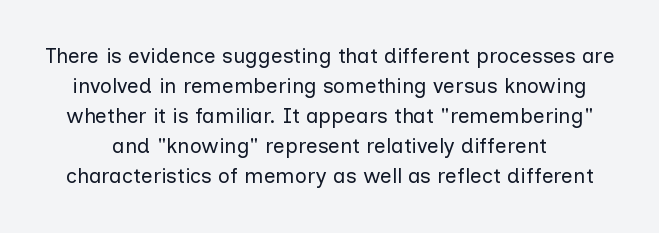
Characters follow at the spacing the type designer built in. A bare baseline throughout the passage. Quick note: not italic, upright. The block of text has a typical density, with ordinary space between rows.
